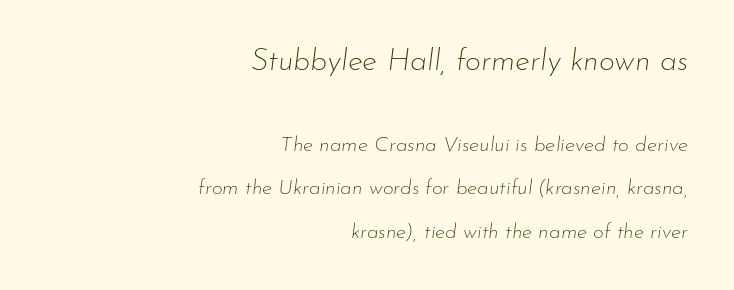
{"italic": "yes", "lean": "right", "slant_degrees": 7, "bold": "no", "weight": "thin", "width": "normal", "stroke_contrast": "low", "x_height": "small", "monospaced": "no", "underline": "no", "align": "right", "line_spacing": "loose", "line_spacing_ratio": 2.07, "letter_spacing": "normal", "letter_spacing_em": 0.0, "larger_block": "first", "size_ratio": 1.48, "glyph_px": 31}
